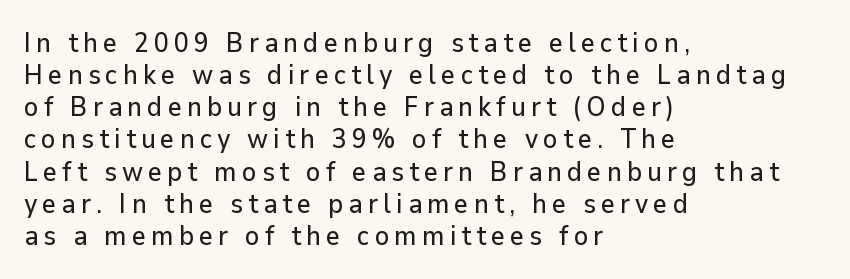
Q: Is the text italic (slanted)? A: No, it is upright.
Q: Is the text underlined? A: No.
Q: How is the paragraph aligned? A: Left-aligned.
